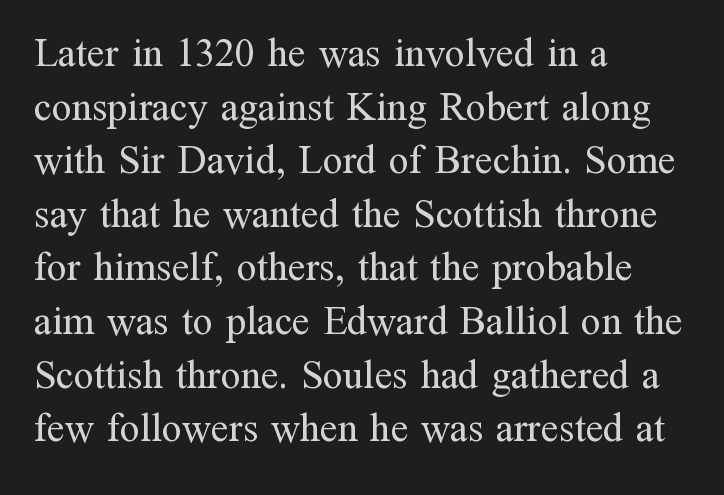
The image shows 40 px regular-weight serif type, upright; set left-aligned, normal line spacing (1.34x), normal letter spacing, not underlined; medium stroke contrast and a medium x-height.
